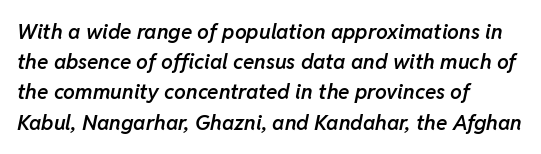
Q: Is the text bold? A: Semi-bold.
Q: Is the text italic (slanted)? A: Yes, it leans right by about 11 degrees.
Q: Is the text underlined? A: No.
Q: How is the paragraph aligned? A: Left-aligned.
Q: Is the spacing between letters normal or unusually wide? A: Normal.
Q: Is the spacing between lines tight, normal or loose? A: Normal.
